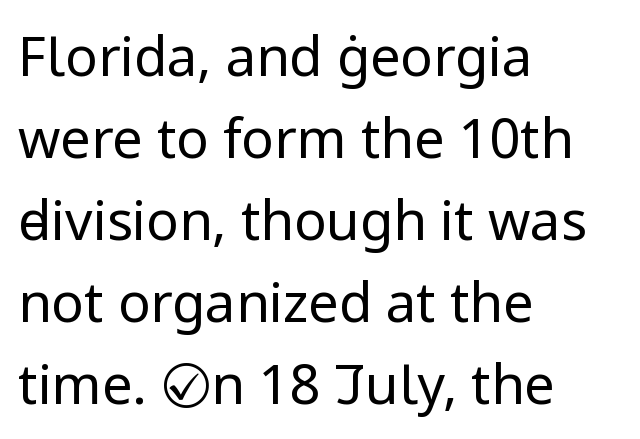
The image shows 54 px regular-weight sans-serif type, upright; set left-aligned, normal line spacing (1.52x), normal letter spacing, not underlined; low stroke contrast and a medium x-height.
